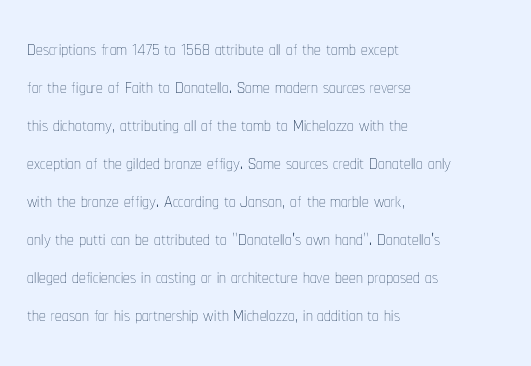
The designer left line spacing at the default. A classic flush-left, rag-right setting is used for this passage. The font sits on the lighter half of the weight spectrum, regular included. The letters stand straight up with perfectly vertical stems. No word sits above an underline.
